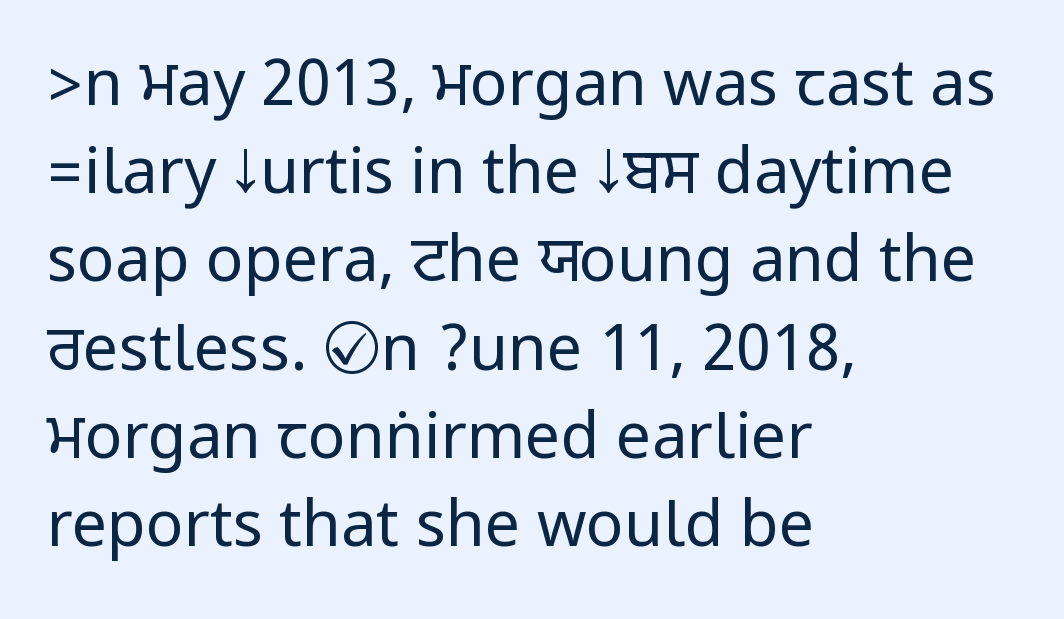
The image shows 63 px regular-weight, condensed sans-serif type, upright; set left-aligned, normal line spacing (1.4x), normal letter spacing, not underlined; low stroke contrast.
